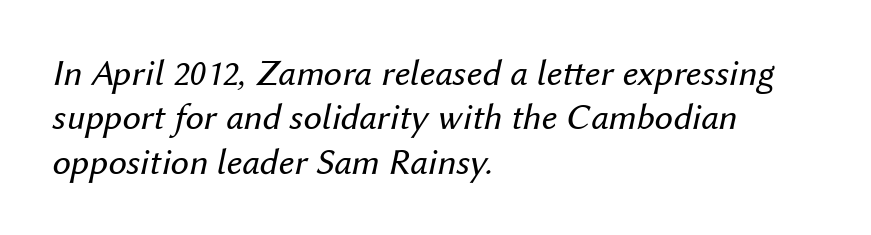
You can tell it's italic because the verticals aren't actually vertical. Quick note: underline off. The cut favours lightness, reaching ordinary text weight at its darkest. This sample has the flowing, uneven cadence of proportional lettering.
